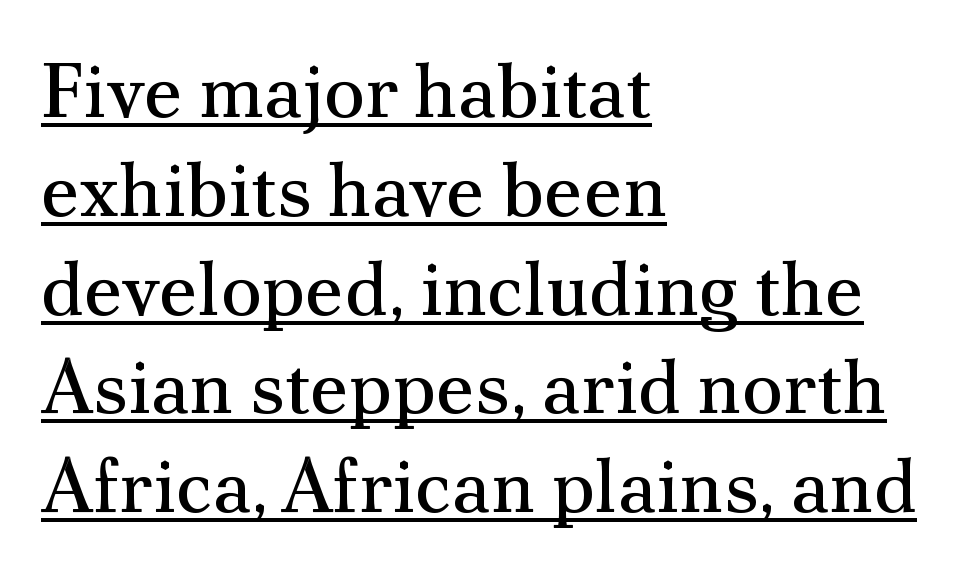
Honestly, the row spacing looks completely unremarkable. Look at the bottom of the vertical strokes: they flare into serifs here. Ink coverage per letter is moderate at most. When letters stand straight like this, we call the style roman or upright. A typesetter would call this zero additional tracking. Compared with a centered layout, this one pins lines to the left instead.
